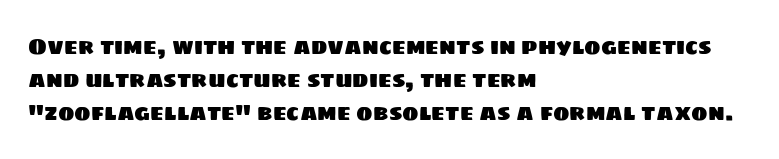
{"underline": "no", "align": "left", "line_spacing": "normal", "line_spacing_ratio": 1.49, "letter_spacing": "normal", "letter_spacing_em": 0.0, "glyph_px": 22}
